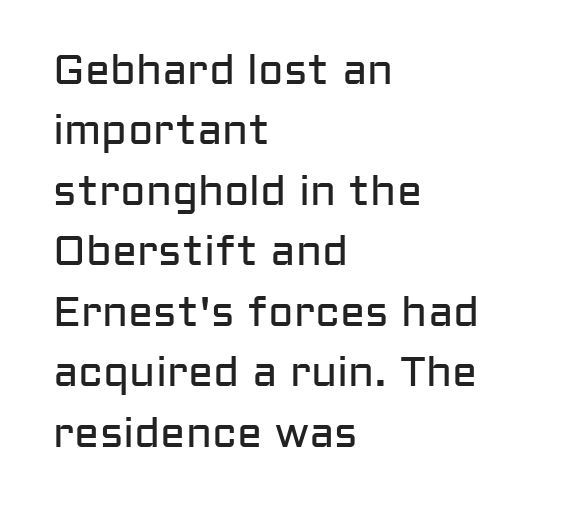
Q: Is the text bold? A: No.
Q: Is the text italic (slanted)? A: No, it is upright.
Q: Is the typeface a serif or a sans-serif typeface? A: Sans-serif.
Q: Is the text underlined? A: No.
Q: How is the paragraph aligned? A: Left-aligned.
Q: Is the spacing between letters normal or unusually wide? A: Normal.
Q: Is the spacing between lines tight, normal or loose? A: Normal.
Q: Width (condensed, normal, or wide)? A: Normal.
Q: Stroke contrast? A: Low.
Q: x-height? A: Medium.
Q: Monospaced? A: No.
